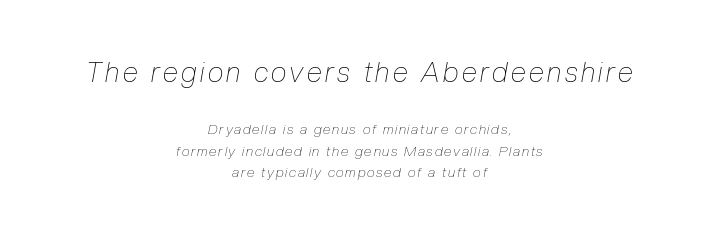
These lines sit exactly where default settings would place them. Notice how the stems are inclined rather than vertical — that's the hallmark of italics. Proportional: the letters do not fall into vertical columns. Ink coverage per letter is moderate at most.
